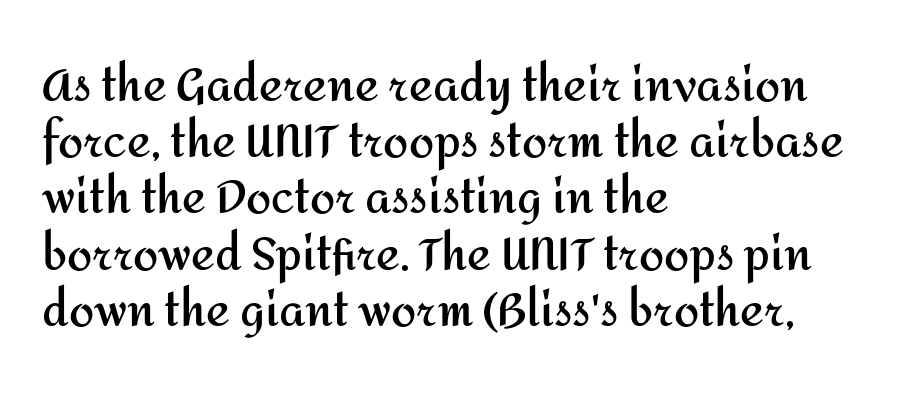
The image shows 45 px semibold sans-serif type, upright; set left-aligned, normal line spacing (1.25x), normal letter spacing, not underlined; medium stroke contrast and a medium x-height.
